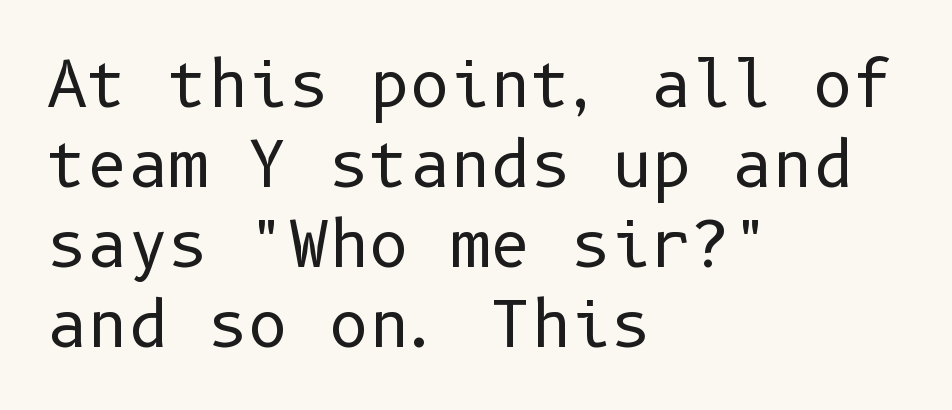
Q: Is the text bold? A: No.
Q: Is the text italic (slanted)? A: No, it is upright.
Q: Is the typeface a serif or a sans-serif typeface? A: Sans-serif.
Q: Is the text underlined? A: No.
Q: How is the paragraph aligned? A: Left-aligned.
Q: Is the spacing between letters normal or unusually wide? A: Normal.
Q: Is the spacing between lines tight, normal or loose? A: Normal.
Q: Width (condensed, normal, or wide)? A: Normal.
Q: Stroke contrast? A: Low.
Q: x-height? A: Medium.
